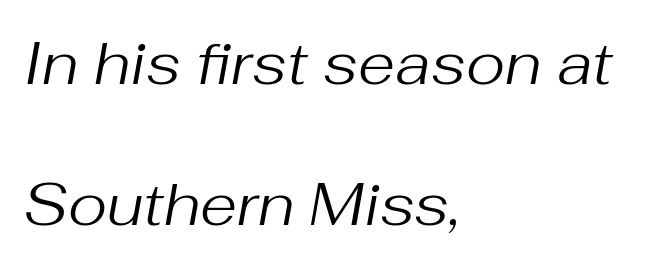
Successive baselines arrive slowly, with a big drop between each. Leftover space on each line is placed entirely after the last word. Character widths vary here, with narrow letters taking less room than wide ones. Beneath every word, the page is bare. The face used here is rendered with its standard letterfit. Is the type heavy? It reads as light-to-regular instead.
